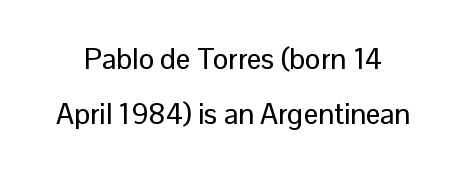
{"serif": "no", "italic": "no", "width": "normal", "stroke_contrast": "low", "x_height": "medium", "monospaced": "no", "underline": "no", "line_spacing": "loose", "line_spacing_ratio": 1.91, "letter_spacing": "normal", "letter_spacing_em": 0.0, "glyph_px": 29}
